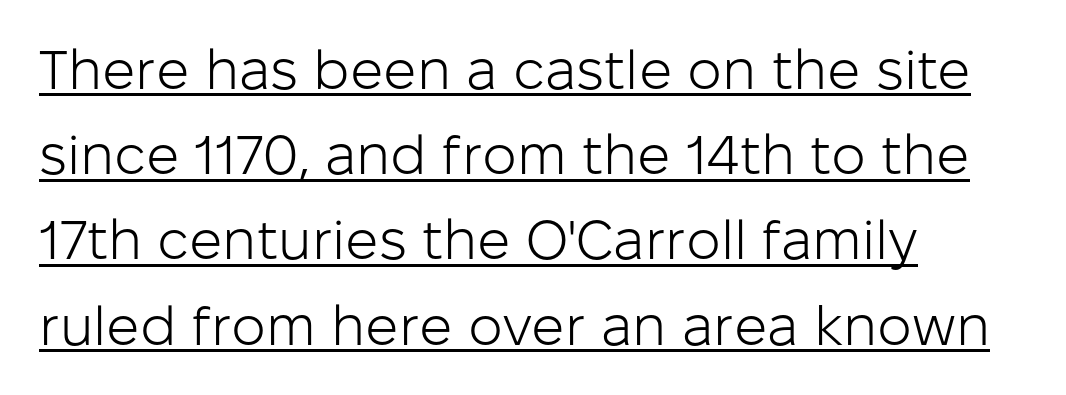
Q: Is the text bold? A: No.
Q: Is the text italic (slanted)? A: No, it is upright.
Q: Is the typeface a serif or a sans-serif typeface? A: Sans-serif.
Q: Is the text underlined? A: Yes.
Q: How is the paragraph aligned? A: Left-aligned.
Q: Is the spacing between letters normal or unusually wide? A: Normal.
Q: Is the spacing between lines tight, normal or loose? A: Normal.
Q: Width (condensed, normal, or wide)? A: Normal.
Q: Stroke contrast? A: Low.
Q: x-height? A: Medium.
Q: Monospaced? A: No.
